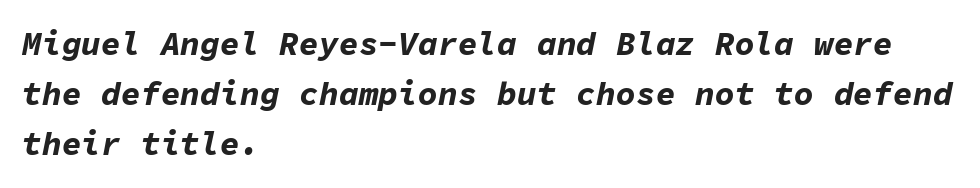
Slant detected: the letters are inclined. The paragraph shown leans on its left margin. The words here are not underlined. You'd pick this weight for a headline — it's a proper bold.
